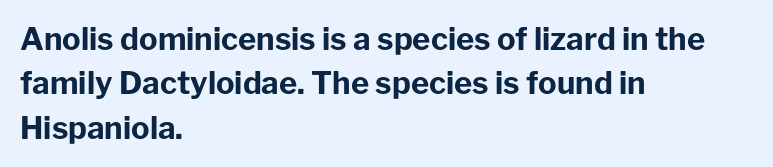
{"serif": "no", "italic": "no", "bold": "yes", "weight": "bold", "width": "normal", "stroke_contrast": "low", "x_height": "medium", "monospaced": "no", "underline": "no", "align": "left", "line_spacing": "normal", "line_spacing_ratio": 1.43, "letter_spacing": "normal", "letter_spacing_em": 0.0, "glyph_px": 31}
